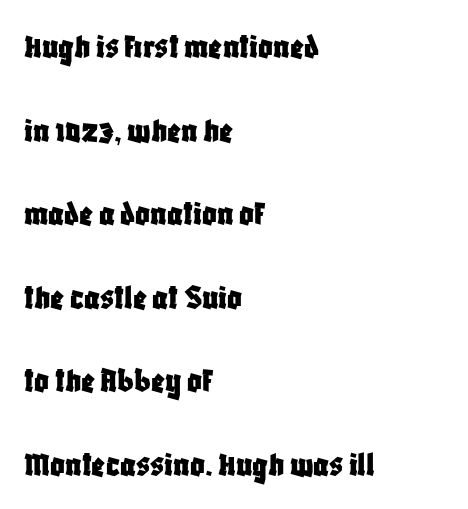
The image shows 36 px condensed sans-serif type, upright; set left-aligned, loose line spacing (2.32x), normal letter spacing, not underlined; low stroke contrast and a large x-height.
